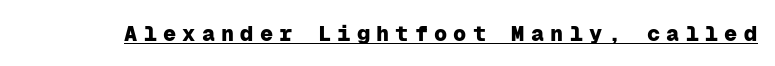
Q: Is the text bold? A: Yes.
Q: Is the text italic (slanted)? A: No, it is upright.
Q: Is the text underlined? A: Yes.
Q: Is the spacing between letters normal or unusually wide? A: Unusually wide.
